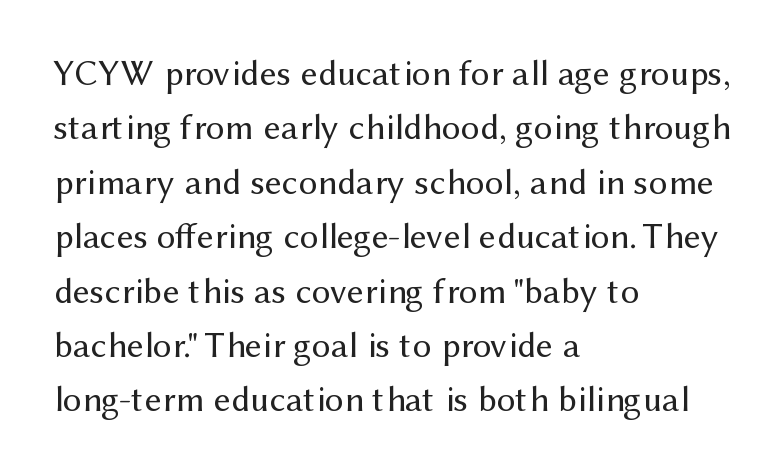
The image shows 37 px regular-weight sans-serif type, upright; set left-aligned, normal line spacing (1.47x), normal letter spacing, not underlined; medium stroke contrast and a medium x-height.
